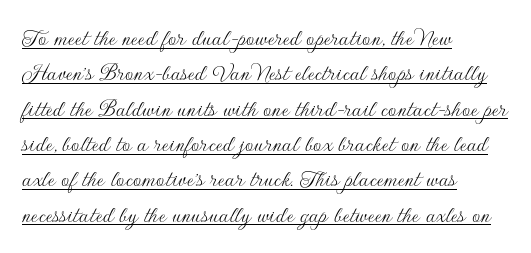
The passage is arranged the way most books set body copy — flush left. The letterforms sit at book weight or below. In terms of leading, this rendering sits right in the middle. A rule runs beneath these lines of type.
